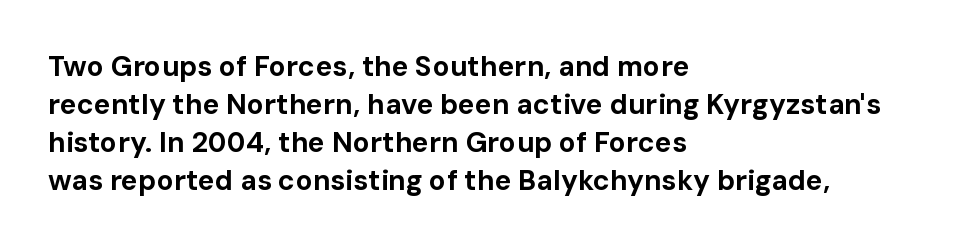
The space beneath each line is pristine and unruled. The characters look thick and weighty, a clear bold. Note the varied advance widths — an 'i' is clearly narrower than an 'm'. Unlike a traditional serif, this face leaves its strokes unadorned.
